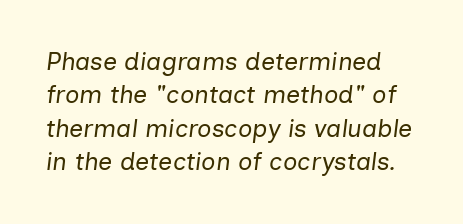
{"italic": "yes", "lean": "right", "slant_degrees": 7, "bold": "no", "underline": "no", "line_spacing": "normal", "line_spacing_ratio": 1.34, "letter_spacing": "normal", "letter_spacing_em": 0.0, "glyph_px": 25}
